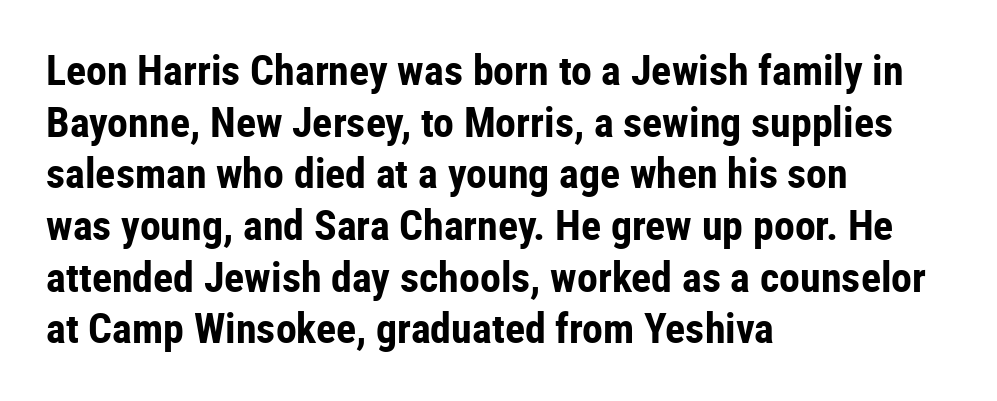
Observe the ordinary spacing: letters are neighbours, not strangers. This is sans-serif lettering, the kind often seen on screens and signage. Spacing verdict: proportional, widths tailored to each character. These lines stack with their left ends in a neat column. Words float on clear page, feet unadorned. The passage shown is emphatically bold.
